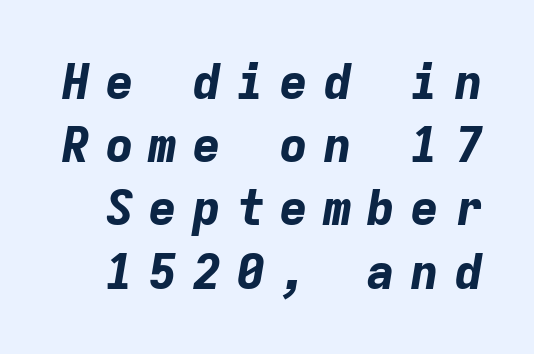
The image shows 49 px bold type, italic (leaning right), monospaced; set normal line spacing (1.29x), unusually wide letter spacing (+0.29 em), not underlined; low stroke contrast and a medium x-height.
